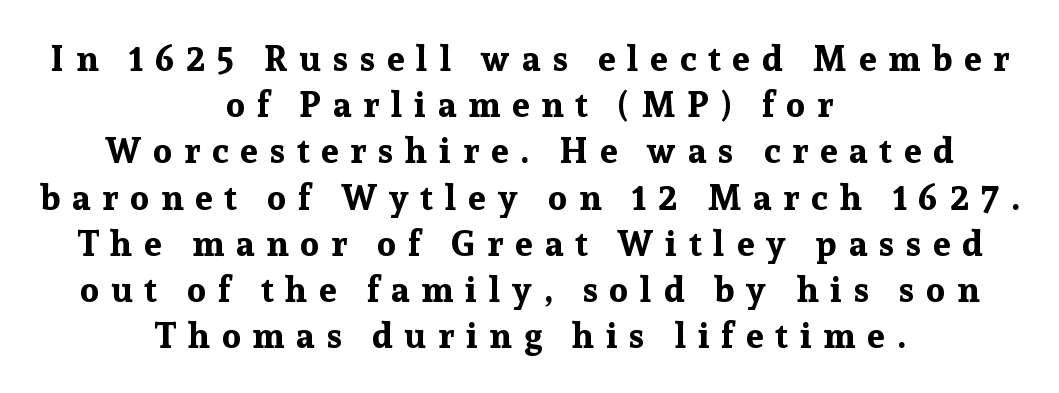
{"serif": "yes", "italic": "no", "bold": "yes", "weight": "bold", "width": "normal", "stroke_contrast": "low", "x_height": "medium", "monospaced": "no", "underline": "no", "align": "center", "line_spacing": "normal", "line_spacing_ratio": 1.32, "letter_spacing": "wide", "letter_spacing_em": 0.34, "glyph_px": 35}
